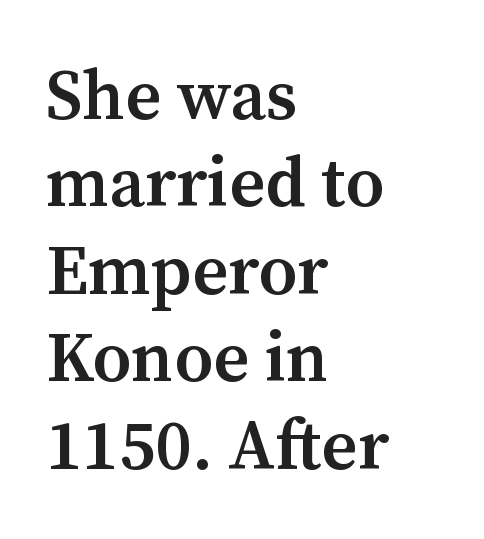
This is roman type, the default non-slanted kind. Nobody touched the tracking dial on this one. Think of a printed novel: that variable character pitch is what you see here. Beneath every word, the page is bare. Horizontally, the lines are justified to the leading edge only. Type style note: has serifs.
